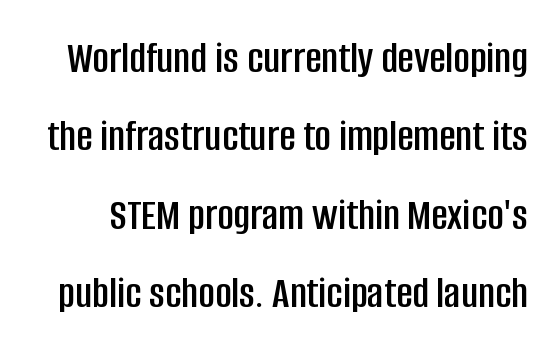
The passage shown is typeset with a sans-serif family. You can tell it's not italic because the verticals are truly vertical. The words here are not underlined. A typesetter would call this zero additional tracking. Spacing verdict: proportional, widths tailored to each character.
